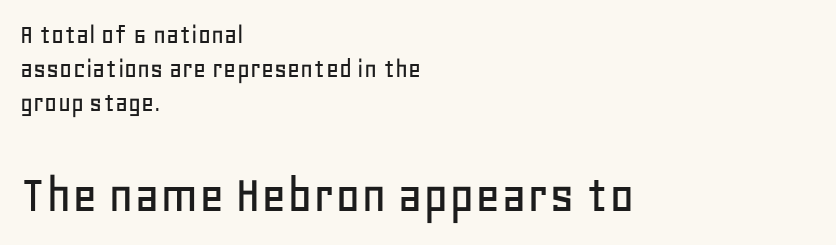
{"serif": "no", "italic": "no", "width": "normal", "stroke_contrast": "low", "x_height": "large", "monospaced": "no", "underline": "no", "align": "left", "line_spacing_ratio": 1.22, "letter_spacing": "normal", "letter_spacing_em": 0.0, "larger_block": "second", "size_ratio": 1.96, "glyph_px": 55}
